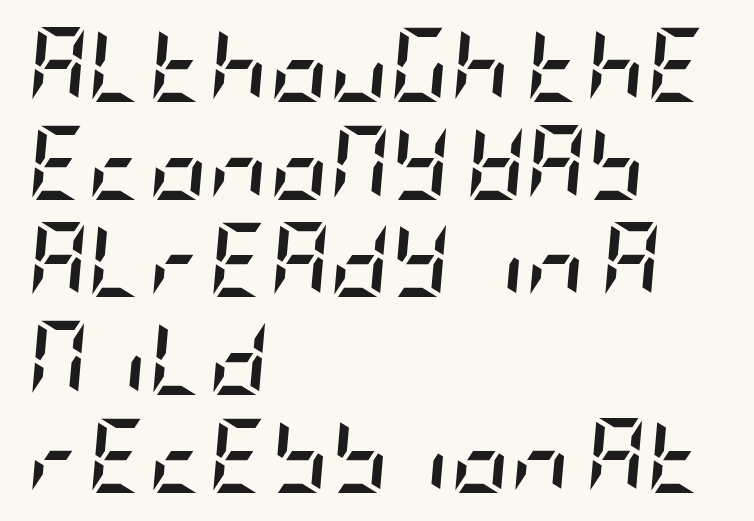
Does the lettering tilt? It does — this is italic. This sample keeps an unexceptional amount of space between lines. The compositor pushed each line to the left boundary. Beneath every word, the page is bare. Look at the tracking — it's just the regular setting, nothing added. The strokes are fattened all the way to bold.
